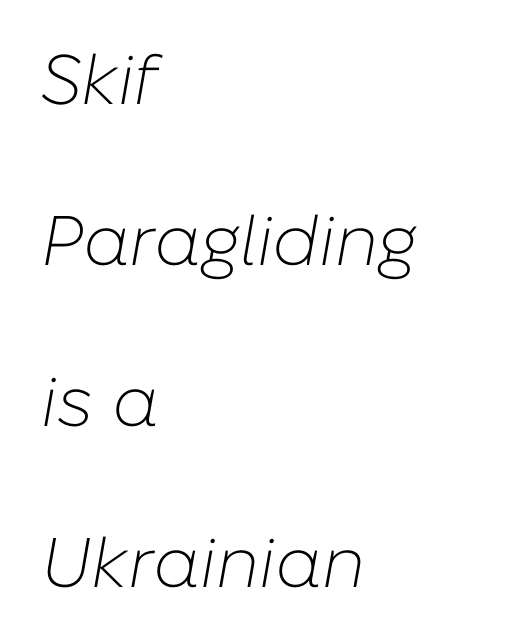
{"italic": "yes", "lean": "right", "slant_degrees": 10, "bold": "no", "weight": "light", "width": "normal", "stroke_contrast": "low", "x_height": "medium", "monospaced": "no", "underline": "no", "align": "left", "line_spacing": "loose", "line_spacing_ratio": 2.3, "letter_spacing": "normal", "letter_spacing_em": 0.0, "glyph_px": 70}
